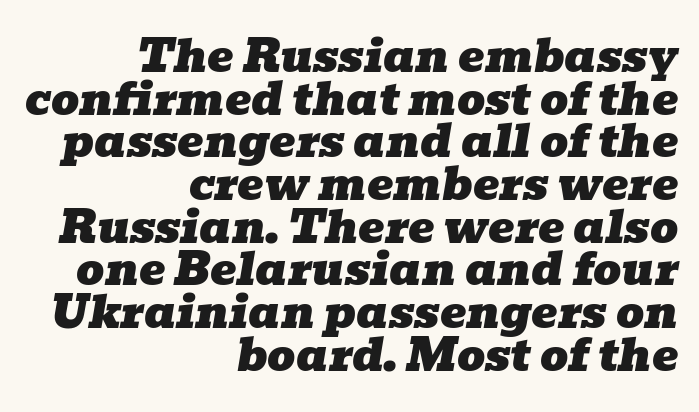
{"serif": "yes", "italic": "yes", "lean": "right", "slant_degrees": 10, "width": "wide", "stroke_contrast": "low", "x_height": "medium", "monospaced": "no", "underline": "no", "align": "right", "line_spacing": "tight", "line_spacing_ratio": 0.97, "letter_spacing": "normal", "letter_spacing_em": 0.0, "glyph_px": 44}
